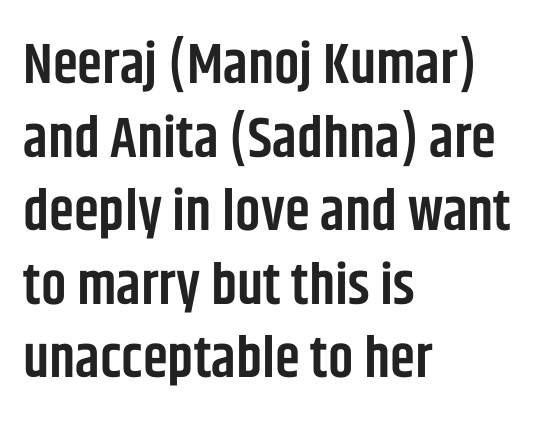
{"serif": "no", "italic": "no", "bold": "semi", "weight": "semibold", "width": "condensed", "stroke_contrast": "low", "x_height": "large", "monospaced": "no", "underline": "no", "align": "left", "line_spacing": "normal", "line_spacing_ratio": 1.29, "letter_spacing": "normal", "letter_spacing_em": 0.0, "glyph_px": 57}
